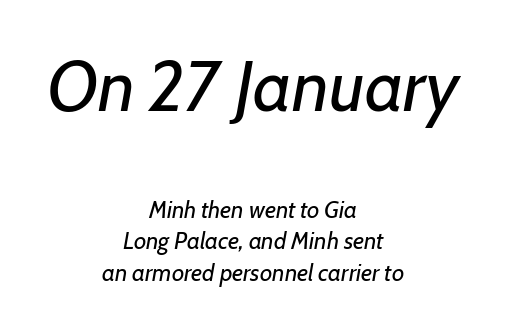
{"italic": "yes", "lean": "right", "slant_degrees": 7, "bold": "no", "weight": "regular", "width": "normal", "stroke_contrast": "low", "x_height": "medium", "monospaced": "no", "underline": "no", "align": "center", "line_spacing": "normal", "line_spacing_ratio": 1.32, "letter_spacing": "normal", "letter_spacing_em": 0.0, "larger_block": "first", "size_ratio": 3.0, "glyph_px": 72}
